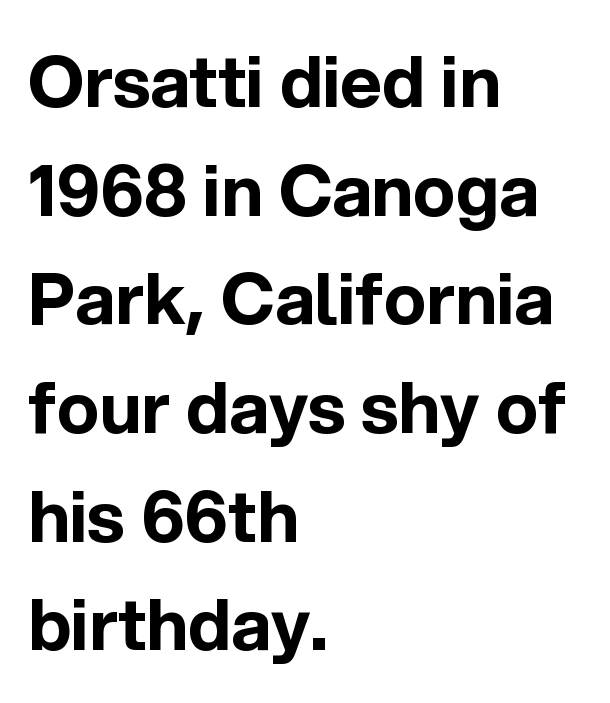
The image shows 71 px bold sans-serif type, upright; set left-aligned, normal line spacing (1.53x), normal letter spacing, not underlined; a medium x-height.
